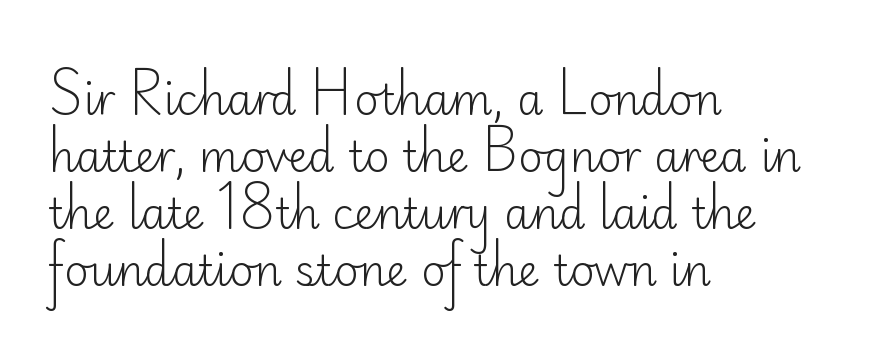
Short and long lines alike share a common starting point at left. A typesetter would call this zero additional tracking. Letters rest on an invisible, unmarked baseline. Observe the absence of serifs on each vertical stroke in this sample.
